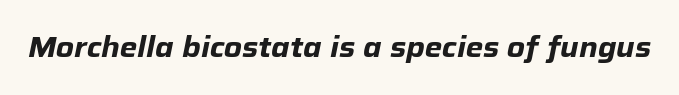
{"italic": "yes", "lean": "right", "slant_degrees": 12, "bold": "yes", "weight": "heavy", "width": "normal", "stroke_contrast": "low", "x_height": "medium", "monospaced": "no", "underline": "no", "letter_spacing": "normal", "letter_spacing_em": 0.0, "glyph_px": 28}
